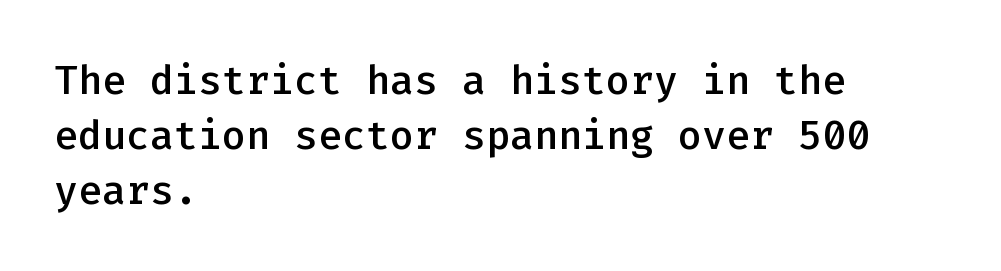
Nope, no serifs anywhere on these letters. Here the glyphs are tracked normally, forming tight word shapes. Beneath every word, the page is bare. Does the leading feel generous? No, just average. Italic: no, the glyphs are upright roman.
